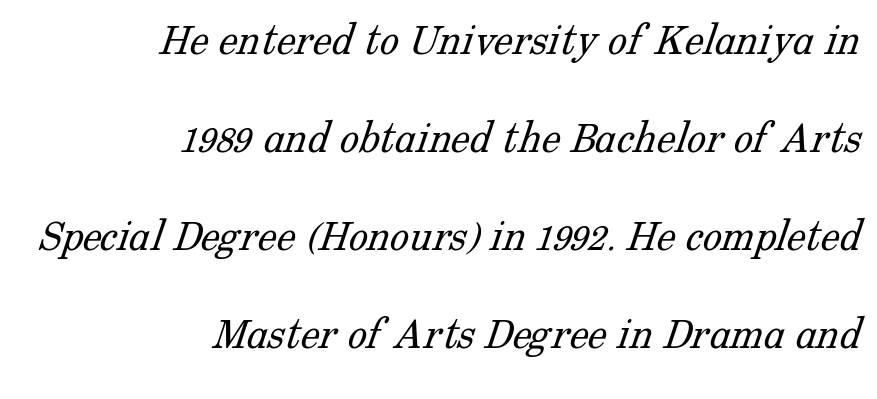
Q: Is the text bold? A: No.
Q: Is the typeface a serif or a sans-serif typeface? A: Serif.
Q: Is the text underlined? A: No.
Q: How is the paragraph aligned? A: Right-aligned.
Q: Is the spacing between letters normal or unusually wide? A: Normal.
Q: Is the spacing between lines tight, normal or loose? A: Loose.
Q: Width (condensed, normal, or wide)? A: Normal.
Q: Stroke contrast? A: Low.
Q: x-height? A: Medium.
Q: Monospaced? A: No.
